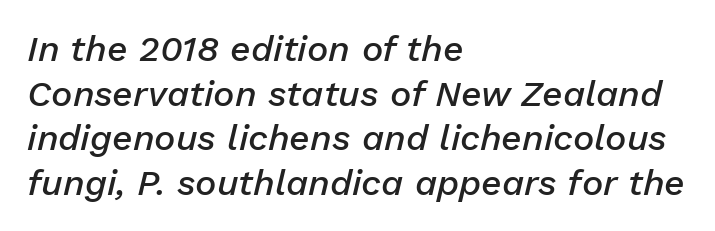
{"italic": "yes", "lean": "right", "slant_degrees": 13, "bold": "semi", "weight": "semibold", "width": "normal", "stroke_contrast": "low", "x_height": "medium", "monospaced": "no", "underline": "no", "align": "left", "line_spacing_ratio": 1.24, "letter_spacing": "normal", "letter_spacing_em": 0.0, "glyph_px": 36}
